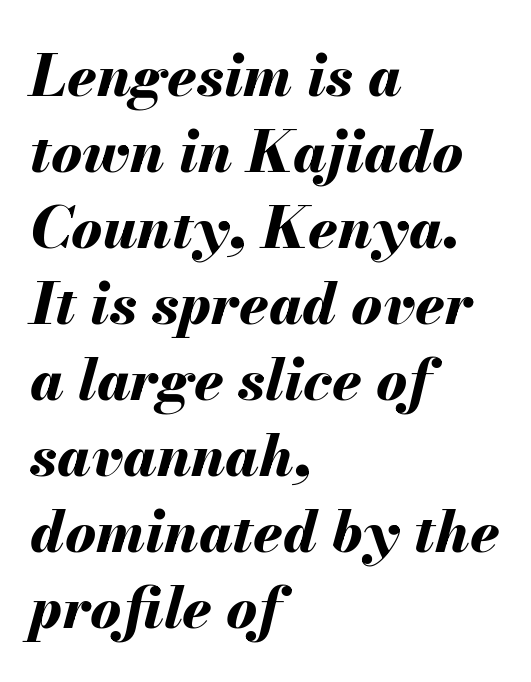
The image shows 58 px bold type, italic (leaning right); set left-aligned, normal line spacing (1.31x), normal letter spacing, not underlined; medium stroke contrast and a small x-height.
